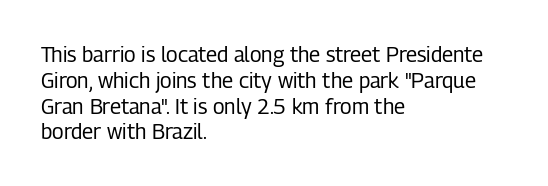
Visually the block forms a straight wall on the left and a jagged coastline on the right. This sample uses plain, unmodified letter spacing. The face looks like a standard text weight, possibly lighter. Check under the words: just untouched page. Does the lettering tilt? It doesn't — this is upright.
